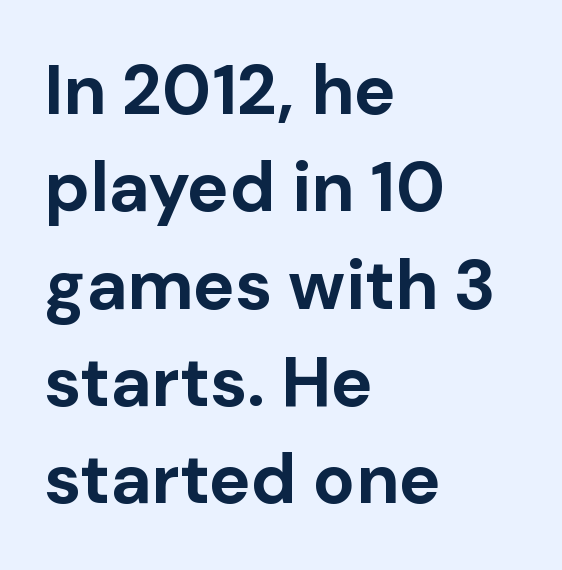
Q: Is the text bold? A: Yes.
Q: Is the text italic (slanted)? A: No, it is upright.
Q: Is the typeface a serif or a sans-serif typeface? A: Sans-serif.
Q: Is the text underlined? A: No.
Q: How is the paragraph aligned? A: Left-aligned.
Q: Is the spacing between letters normal or unusually wide? A: Normal.
Q: Is the spacing between lines tight, normal or loose? A: Normal.
Q: Width (condensed, normal, or wide)? A: Normal.
Q: Stroke contrast? A: Low.
Q: x-height? A: Medium.
Q: Monospaced? A: No.
